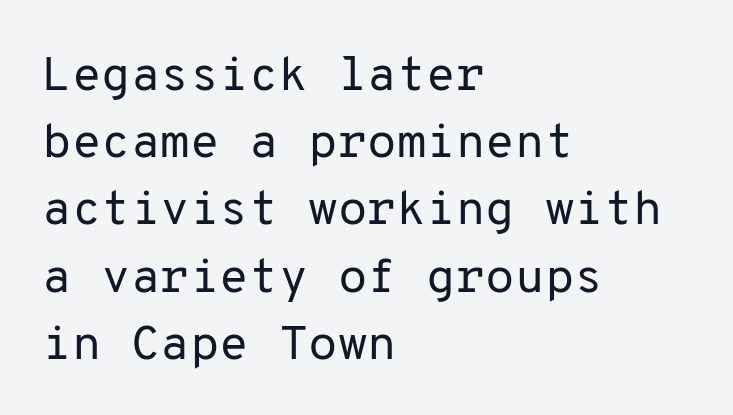
{"serif": "no", "italic": "no", "bold": "no", "weight": "regular", "width": "normal", "stroke_contrast": "low", "x_height": "medium", "monospaced": "yes", "underline": "no", "align": "left", "line_spacing": "normal", "line_spacing_ratio": 1.4, "letter_spacing": "normal", "letter_spacing_em": 0.0, "glyph_px": 48}
